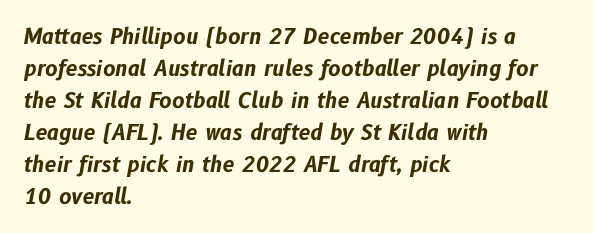
The image shows 21 px bold type, italic (leaning right); set left-aligned, normal line spacing (1.52x), normal letter spacing, not underlined.
